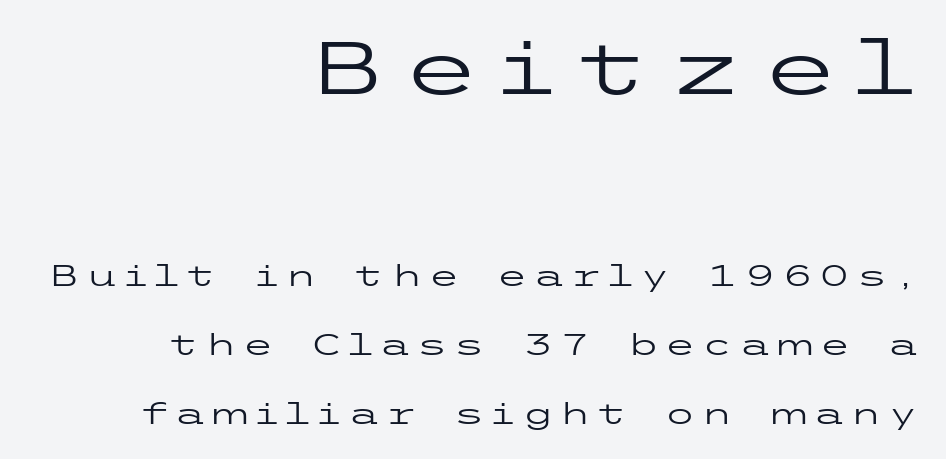
{"serif": "no", "italic": "no", "bold": "no", "weight": "regular", "width": "wide", "stroke_contrast": "low", "x_height": "medium", "underline": "no", "align": "right", "line_spacing": "loose", "line_spacing_ratio": 2.38, "larger_block": "first", "size_ratio": 2.52, "glyph_px": 73}
